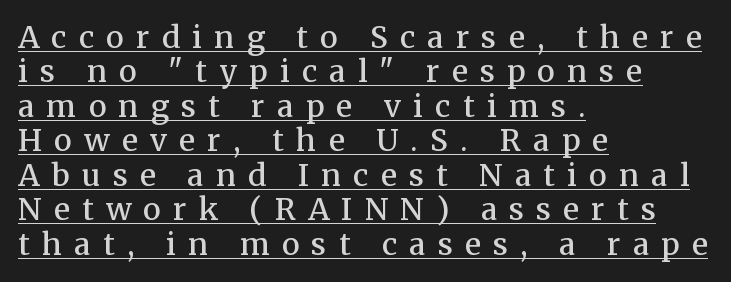
The image shows 30 px semibold serif type, upright; set left-aligned, tight line spacing (1.15x), unusually wide letter spacing (+0.41 em), underlined; medium stroke contrast and a medium x-height.
